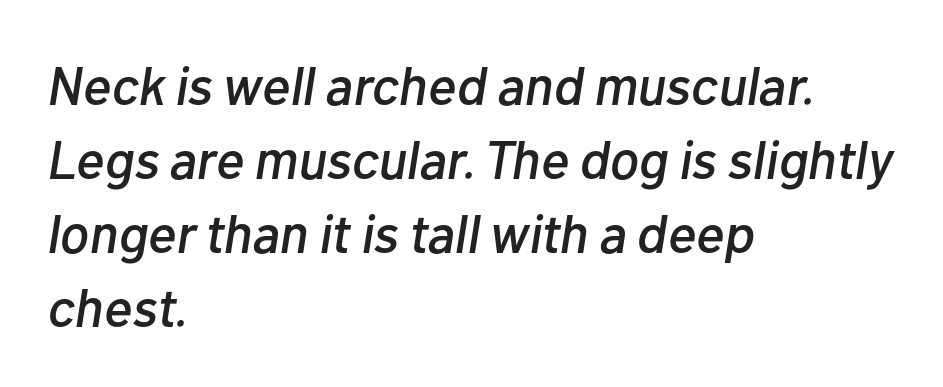
The image shows 54 px text type, italic (leaning right); set left-aligned, normal line spacing (1.37x), normal letter spacing, not underlined; low stroke contrast and a medium x-height.
